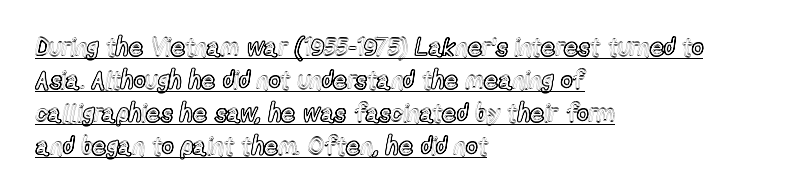
The image shows 25 px text type; set left-aligned, normal line spacing (1.32x), normal letter spacing, underlined.
